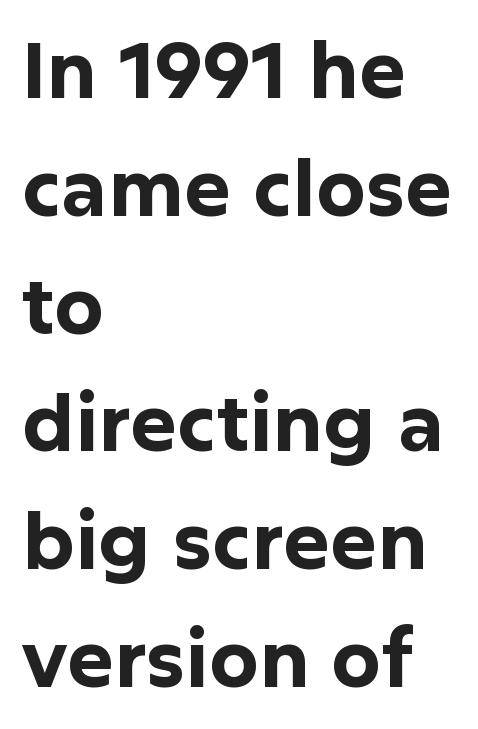
Q: Is the text bold? A: Yes.
Q: Is the text italic (slanted)? A: No, it is upright.
Q: Is the typeface a serif or a sans-serif typeface? A: Sans-serif.
Q: Is the text underlined? A: No.
Q: How is the paragraph aligned? A: Left-aligned.
Q: Is the spacing between letters normal or unusually wide? A: Normal.
Q: Is the spacing between lines tight, normal or loose? A: Normal.
Q: Width (condensed, normal, or wide)? A: Normal.
Q: Stroke contrast? A: Low.
Q: x-height? A: Medium.
Q: Monospaced? A: No.
